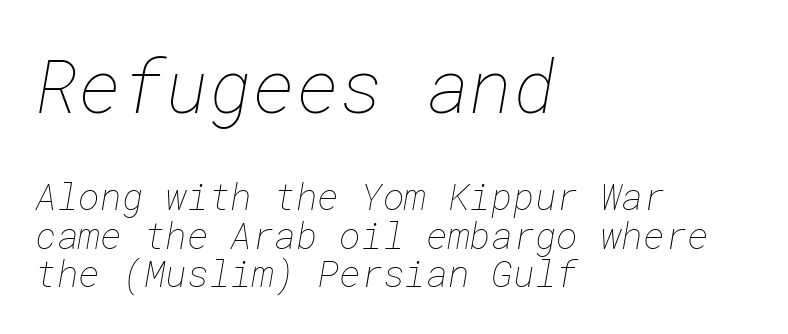
Teacher's note: observe the even left margin — that is flush-left alignment. Is the type heavy? It reads as light-to-regular instead. The area under the type is left untouched. What stands out about the letter spacing? Nothing — it is the standard amount. Summary of vertical rhythm: compact, with narrow interline spacing. The more generous point size was reserved for the upper chunk.
